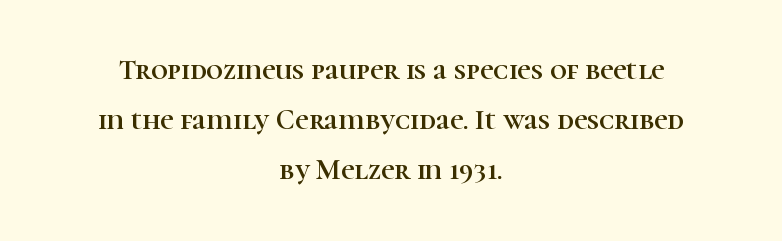
The image shows 29 px serif type, upright; set centered, line spacing 1.73x, normal letter spacing, not underlined; high stroke contrast and a medium x-height.
